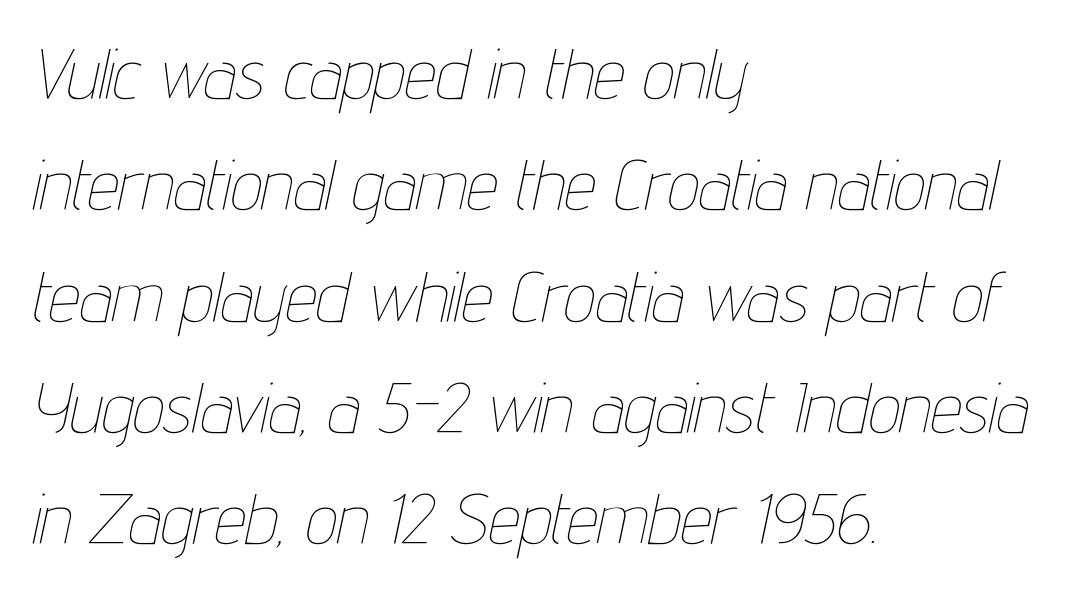
The image shows 70 px thin, condensed type, italic (leaning right); set left-aligned, normal line spacing (1.59x), normal letter spacing, not underlined; low stroke contrast and a medium x-height.
